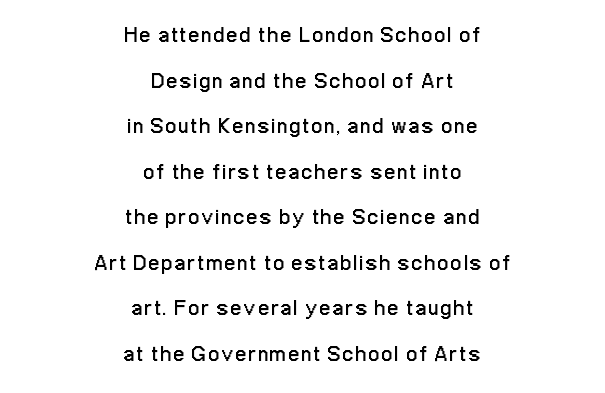
The vertical gap from one line to the next is large. Counters stay open thanks to moderate or lighter strokes. The specimen omits any rule beneath the text block's lines. Designer's note — italics off, roman on. Each line is balanced around a shared central axis.
